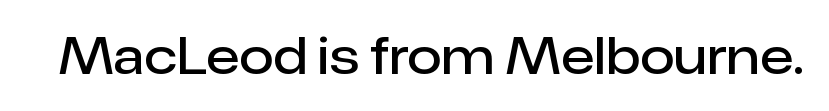
The tracking reads as untouched default to a designer's eye. The passage shown is typed in a proportional face where columns would drift. Posture: straight, roman, zero tilt. Type style note: lacks serifs. Unmarked baselines from the first word to the last.
